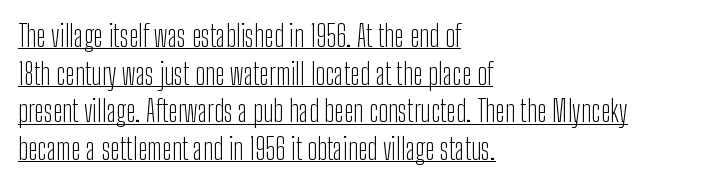
Q: Is the text bold? A: No.
Q: Is the text italic (slanted)? A: No, it is upright.
Q: Is the typeface a serif or a sans-serif typeface? A: Sans-serif.
Q: Is the text underlined? A: Yes.
Q: How is the paragraph aligned? A: Left-aligned.
Q: Is the spacing between letters normal or unusually wide? A: Normal.
Q: Is the spacing between lines tight, normal or loose? A: Normal.
Q: Width (condensed, normal, or wide)? A: Condensed.
Q: Stroke contrast? A: Low.
Q: x-height? A: Medium.
Q: Monospaced? A: No.
